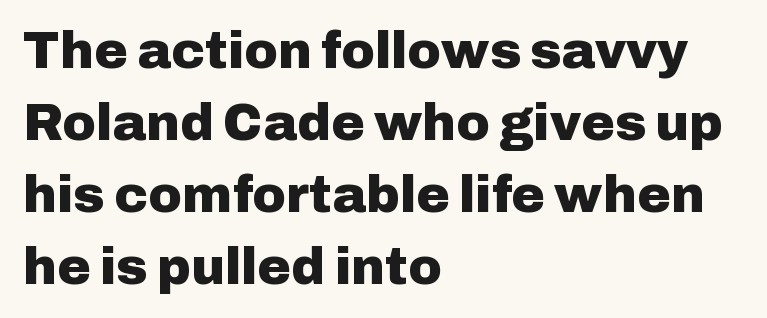
Q: Is the text bold? A: Yes.
Q: Is the text italic (slanted)? A: No, it is upright.
Q: Is the typeface a serif or a sans-serif typeface? A: Sans-serif.
Q: Is the text underlined? A: No.
Q: How is the paragraph aligned? A: Left-aligned.
Q: Is the spacing between letters normal or unusually wide? A: Normal.
Q: Is the spacing between lines tight, normal or loose? A: Normal.
Q: Width (condensed, normal, or wide)? A: Normal.
Q: Stroke contrast? A: Low.
Q: x-height? A: Medium.
Q: Monospaced? A: No.
